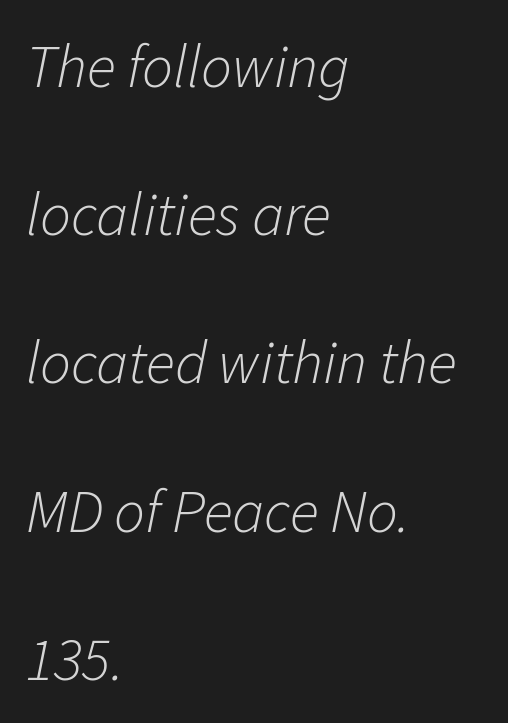
{"italic": "yes", "lean": "right", "slant_degrees": 11, "bold": "no", "weight": "light", "width": "normal", "stroke_contrast": "low", "x_height": "medium", "monospaced": "no", "underline": "no", "align": "left", "line_spacing": "loose", "line_spacing_ratio": 2.43, "letter_spacing": "normal", "letter_spacing_em": 0.0, "glyph_px": 61}
